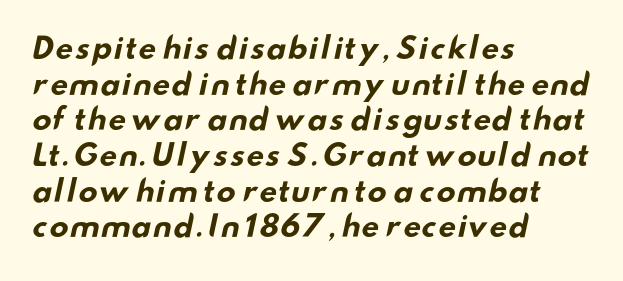
Heavy-handed strokes throughout: this text is bold. The rendering keeps characters at their native spacing. The rendering uses natural spacing where letterforms have individual widths. The letters carry no serifs — their stems end cleanly without finishing strokes. The space beneath each line is pristine and unruled. The paragraph has a hard left edge and a soft right edge.
